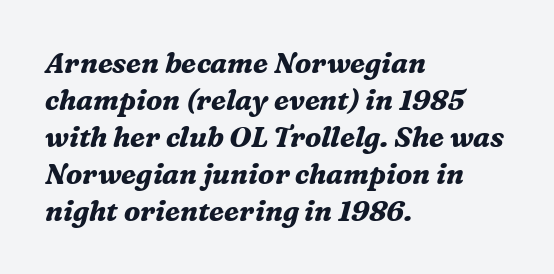
The image shows 28 px bold serif type, italic (leaning right); set left-aligned, normal line spacing (1.32x), normal letter spacing, not underlined; medium stroke contrast and a medium x-height.
